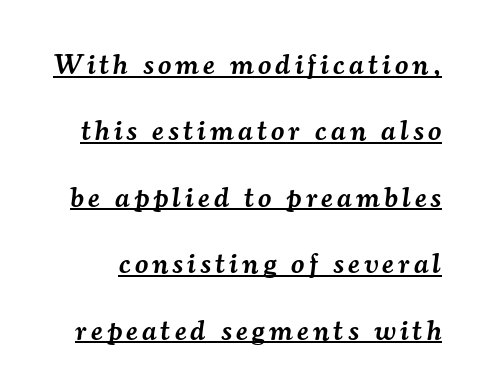
Q: Is the text bold? A: Semi-bold.
Q: Is the text italic (slanted)? A: Yes, it leans right by about 7 degrees.
Q: Is the typeface a serif or a sans-serif typeface? A: Serif.
Q: Is the text underlined? A: Yes.
Q: Is the spacing between lines tight, normal or loose? A: Loose.
Q: Width (condensed, normal, or wide)? A: Normal.
Q: Stroke contrast? A: Medium.
Q: x-height? A: Small.
Q: Monospaced? A: No.
